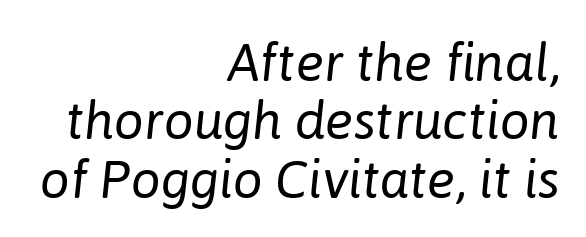
The typesetting does not lean heavy: it is not bold. If you drew a ruler down the right edge, every line would touch it. Words float on clear page, feet unadorned. In terms of letterspacing, this is plain default setting. Is this a fixed-width face? No — the glyphs have proportional, varying widths.
